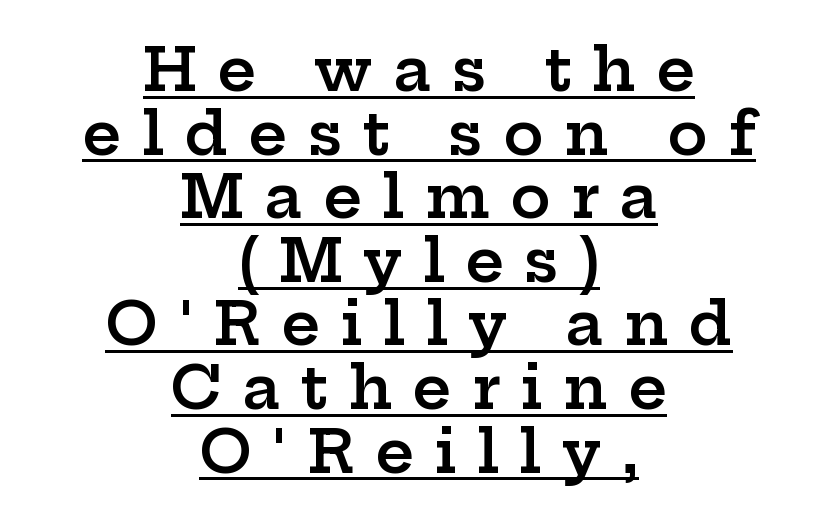
Q: Is the text bold? A: Semi-bold.
Q: Is the text italic (slanted)? A: No, it is upright.
Q: Is the typeface a serif or a sans-serif typeface? A: Serif.
Q: Is the text underlined? A: Yes.
Q: How is the paragraph aligned? A: Centered.
Q: Is the spacing between letters normal or unusually wide? A: Unusually wide.
Q: Is the spacing between lines tight, normal or loose? A: Tight.
Q: Width (condensed, normal, or wide)? A: Wide.
Q: Stroke contrast? A: Low.
Q: x-height? A: Medium.
Q: Monospaced? A: No.
